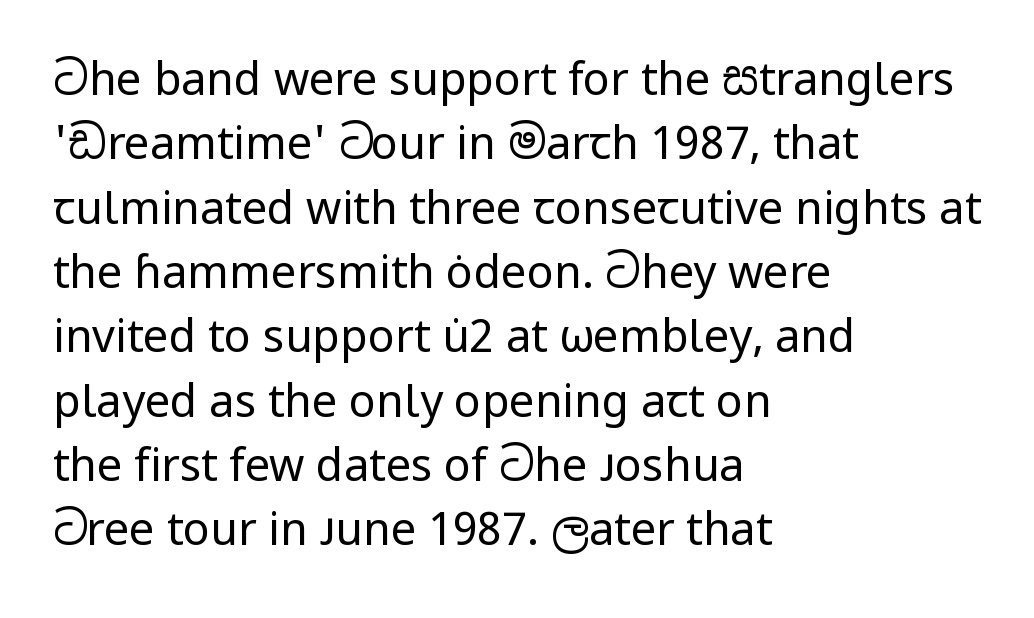
Q: Is the text bold? A: No.
Q: Is the text italic (slanted)? A: No, it is upright.
Q: Is the typeface a serif or a sans-serif typeface? A: Sans-serif.
Q: Is the text underlined? A: No.
Q: How is the paragraph aligned? A: Left-aligned.
Q: Is the spacing between letters normal or unusually wide? A: Normal.
Q: Is the spacing between lines tight, normal or loose? A: Normal.
Q: Width (condensed, normal, or wide)? A: Normal.
Q: Stroke contrast? A: Low.
Q: x-height? A: Medium.
Q: Monospaced? A: No.
